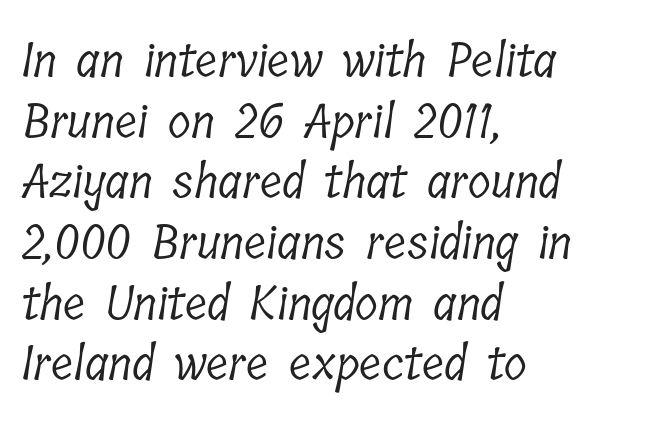
Q: Is the text bold? A: No.
Q: Is the typeface a serif or a sans-serif typeface? A: Serif.
Q: Is the text underlined? A: No.
Q: How is the paragraph aligned? A: Left-aligned.
Q: Is the spacing between letters normal or unusually wide? A: Normal.
Q: Is the spacing between lines tight, normal or loose? A: Normal.
Q: Width (condensed, normal, or wide)? A: Condensed.
Q: Stroke contrast? A: Low.
Q: x-height? A: Medium.
Q: Monospaced? A: No.
